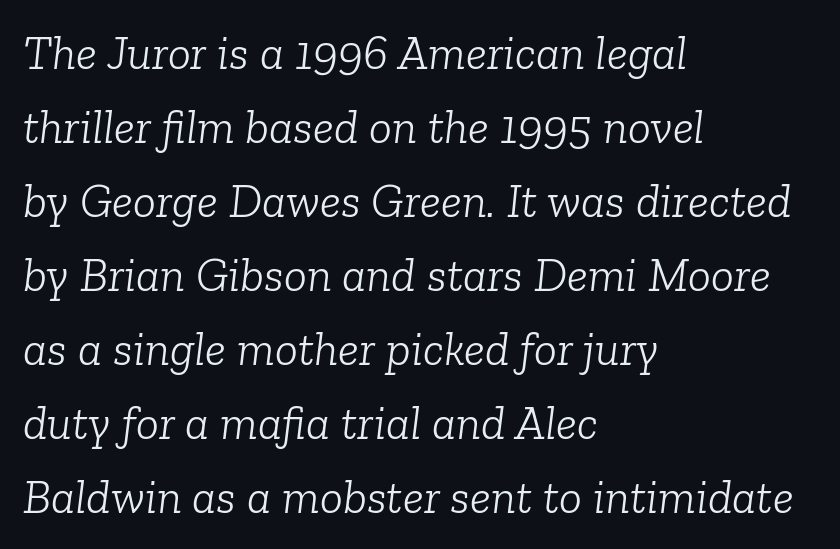
Note the varied advance widths — an 'i' is clearly narrower than an 'm'. The rendering anchors every line to the left-hand side. Bold? No — there's no thickening of the strokes. The space directly below the letters is spotless. Default kerning and tracking; the words read as compact shapes.
